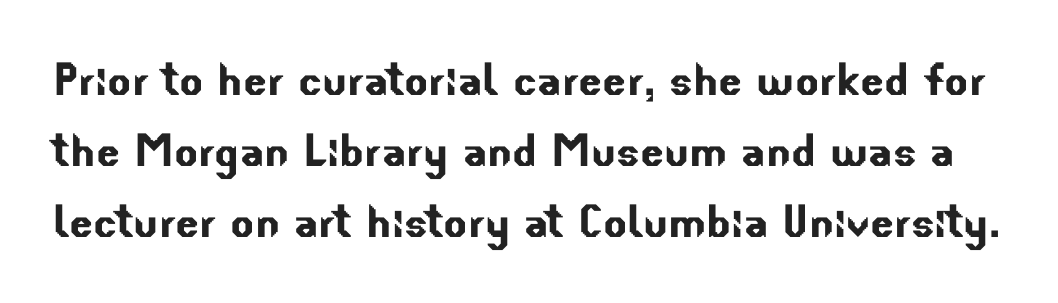
The rendering uses natural spacing where letterforms have individual widths. Rows of type keep a routine distance in the vertical direction. Students, note that the glyphs here touch the page at normal intervals. Words float on clear page, feet unadorned.
